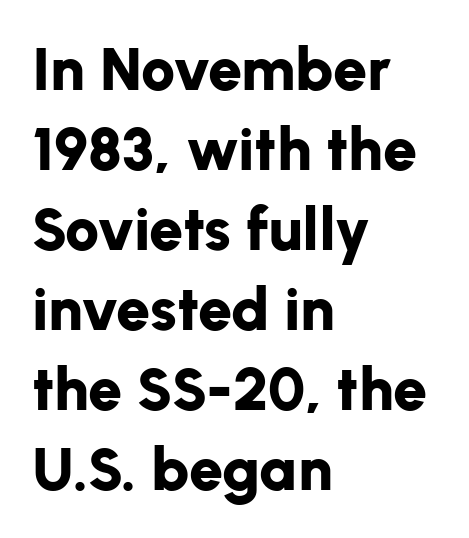
{"serif": "no", "italic": "no", "bold": "yes", "weight": "bold", "width": "normal", "stroke_contrast": "low", "x_height": "medium", "monospaced": "no", "underline": "no", "align": "left", "line_spacing": "normal", "line_spacing_ratio": 1.31, "letter_spacing": "normal", "letter_spacing_em": 0.0, "glyph_px": 61}
